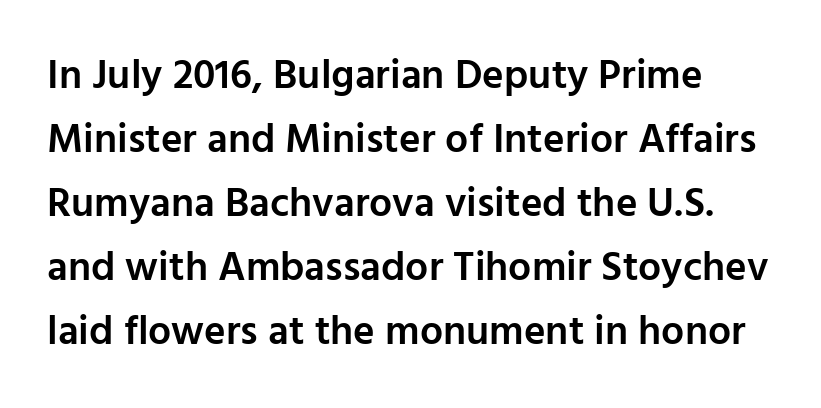
{"serif": "no", "italic": "no", "bold": "semi", "weight": "semibold", "width": "normal", "stroke_contrast": "low", "x_height": "medium", "monospaced": "no", "underline": "no", "line_spacing": "normal", "line_spacing_ratio": 1.56, "letter_spacing": "normal", "letter_spacing_em": 0.0, "glyph_px": 41}
